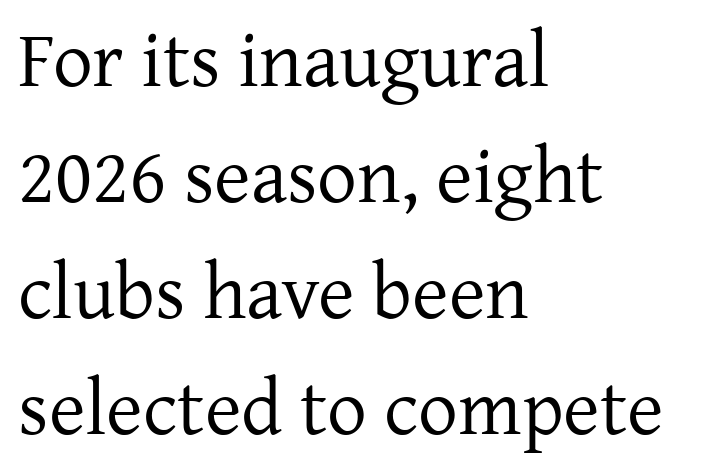
{"serif": "yes", "italic": "no", "bold": "no", "weight": "regular", "width": "normal", "stroke_contrast": "low", "x_height": "medium", "monospaced": "no", "underline": "no", "align": "left", "line_spacing": "normal", "line_spacing_ratio": 1.47, "letter_spacing": "normal", "letter_spacing_em": 0.0, "glyph_px": 79}
